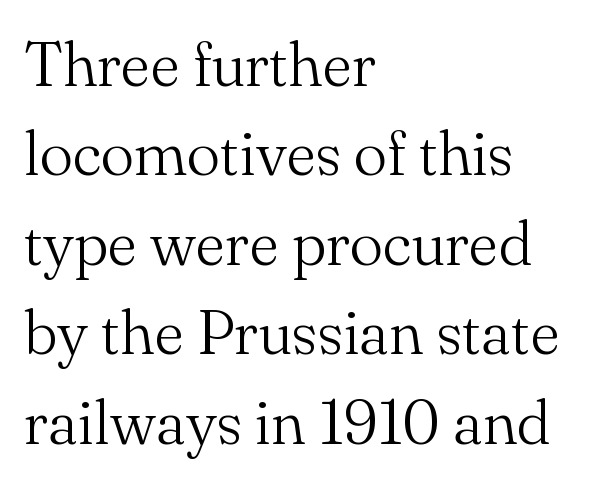
This rendering features lettering with no underline. Do the letters lean? They stand straight. The letterforms sit at book weight or below. Tracking value appears to be zero — textbook default spacing. Notice how descenders clear the ascenders below comfortably — that's standard leading. This sample has the flowing, uneven cadence of proportional lettering.
